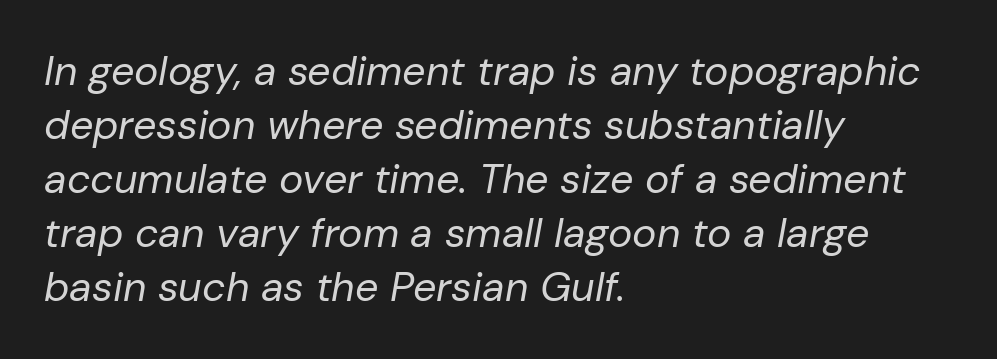
The image shows 41 px regular-weight type, italic (leaning right); set left-aligned, normal line spacing (1.32x), normal letter spacing, not underlined; low stroke contrast and a medium x-height.
